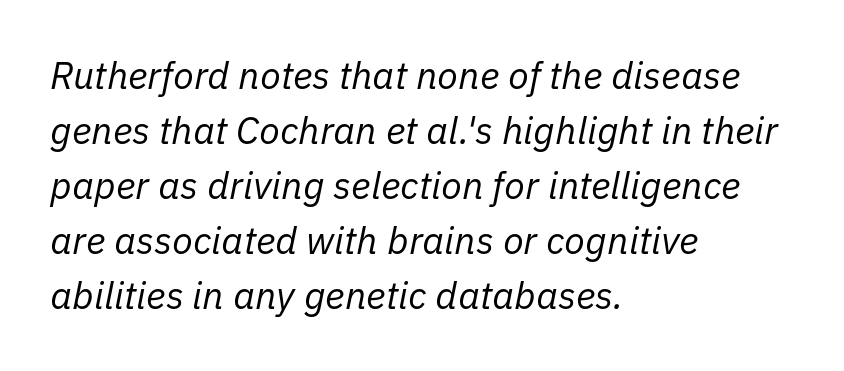
Q: Is the text bold? A: No.
Q: Is the text italic (slanted)? A: Yes, it leans right by about 11 degrees.
Q: Is the text underlined? A: No.
Q: How is the paragraph aligned? A: Left-aligned.
Q: Is the spacing between letters normal or unusually wide? A: Normal.
Q: Is the spacing between lines tight, normal or loose? A: Normal.
Q: Width (condensed, normal, or wide)? A: Normal.
Q: Stroke contrast? A: Low.
Q: x-height? A: Medium.
Q: Monospaced? A: No.
